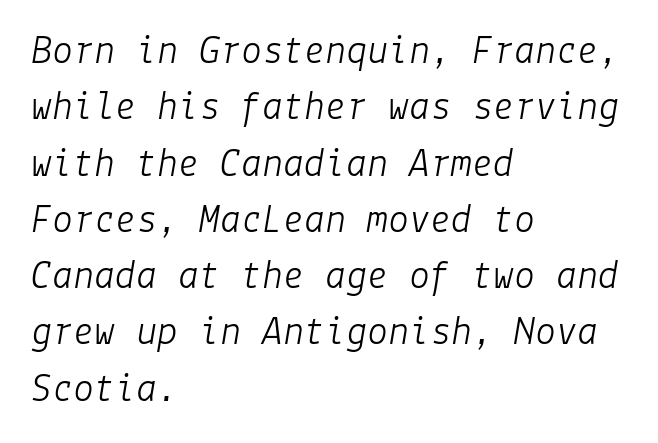
Q: Is the text bold? A: No.
Q: Is the text italic (slanted)? A: Yes, it leans right by about 9 degrees.
Q: Is the text underlined? A: No.
Q: How is the paragraph aligned? A: Left-aligned.
Q: Is the spacing between letters normal or unusually wide? A: Normal.
Q: Is the spacing between lines tight, normal or loose? A: Normal.
Q: Width (condensed, normal, or wide)? A: Normal.
Q: Stroke contrast? A: Low.
Q: x-height? A: Medium.
